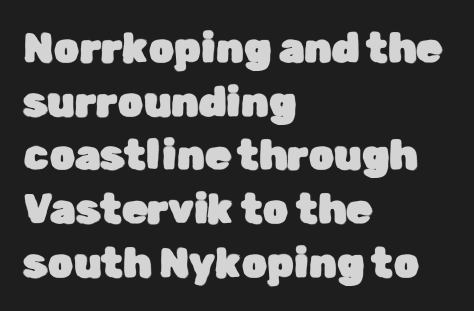
{"serif": "no", "italic": "no", "width": "normal", "stroke_contrast": "low", "x_height": "medium", "monospaced": "no", "underline": "no", "align": "left", "line_spacing": "normal", "line_spacing_ratio": 1.31, "letter_spacing": "normal", "letter_spacing_em": 0.0, "glyph_px": 41}
